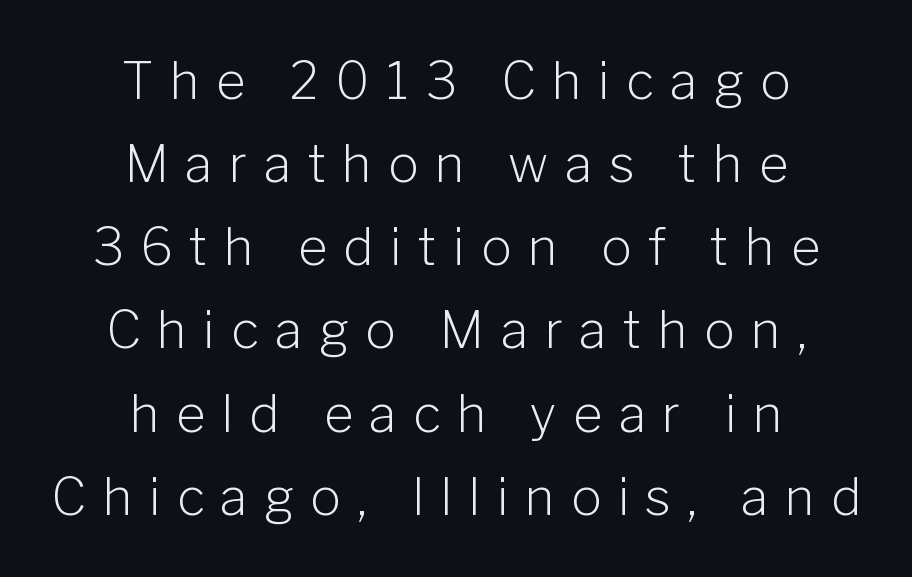
The image shows 51 px light sans-serif type, upright; set centered, normal line spacing (1.63x), unusually wide letter spacing (+0.32 em), not underlined; low stroke contrast and a medium x-height.
